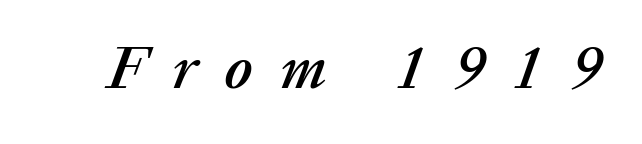
The image shows 61 px text type, italic (leaning right); set unusually wide letter spacing (+0.46 em), not underlined; medium stroke contrast and a medium x-height.
